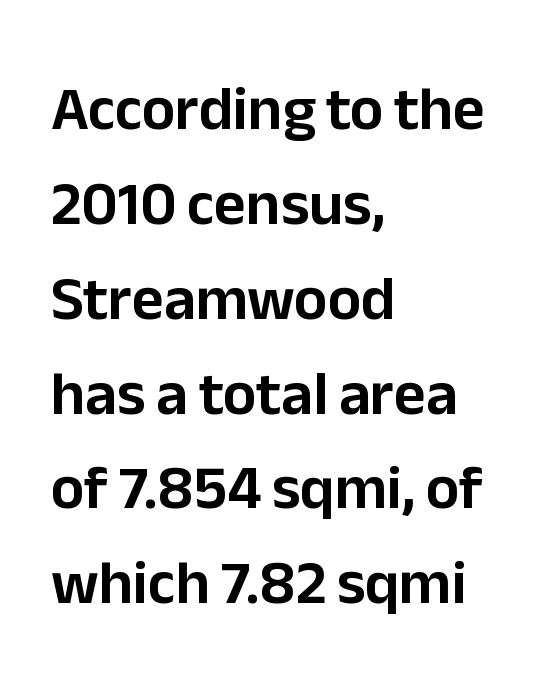
The image shows 62 px sans-serif type, upright; set left-aligned, normal line spacing (1.53x), normal letter spacing, not underlined; low stroke contrast and a medium x-height.
